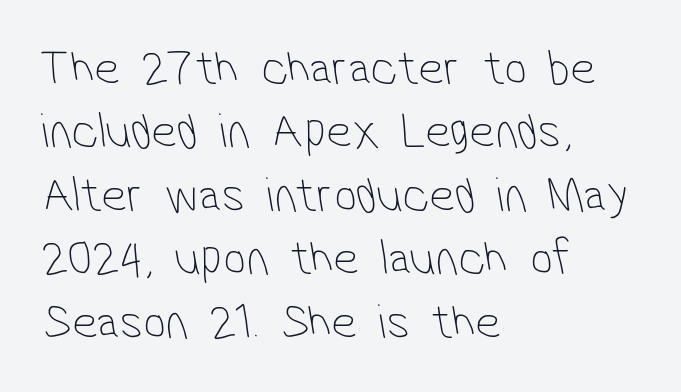
Q: Is the text bold? A: No.
Q: Is the typeface a serif or a sans-serif typeface? A: Sans-serif.
Q: Is the text underlined? A: No.
Q: How is the paragraph aligned? A: Left-aligned.
Q: Is the spacing between letters normal or unusually wide? A: Normal.
Q: Is the spacing between lines tight, normal or loose? A: Normal.
Q: Width (condensed, normal, or wide)? A: Condensed.
Q: Stroke contrast? A: Low.
Q: x-height? A: Medium.
Q: Monospaced? A: No.
